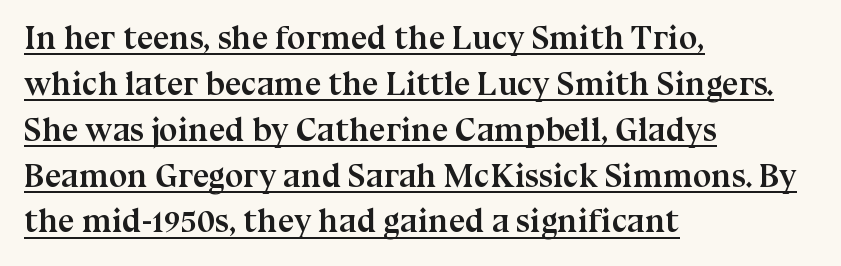
Is this a fixed-width face? No — the glyphs have proportional, varying widths. The sample has been set heavy, in full bold. Look at the tracking — it's just the regular setting, nothing added. This sample is left-justified, so line endings fall wherever the words run out. The words here are underlined.
